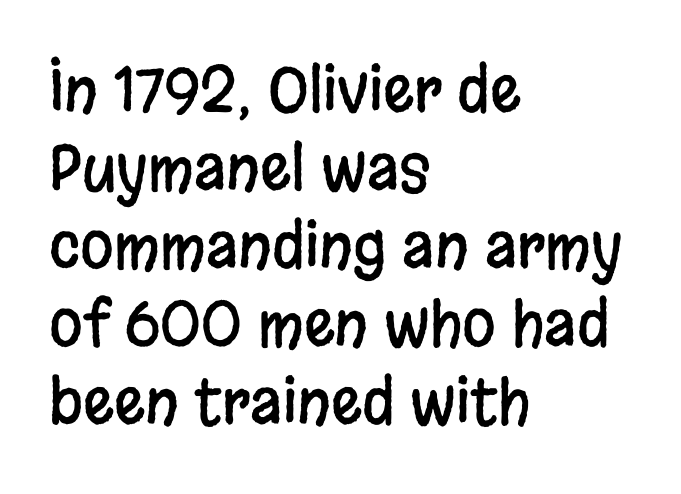
The image shows 61 px condensed sans-serif type, upright; set left-aligned, normal line spacing (1.28x), normal letter spacing, not underlined; low stroke contrast and a large x-height.
